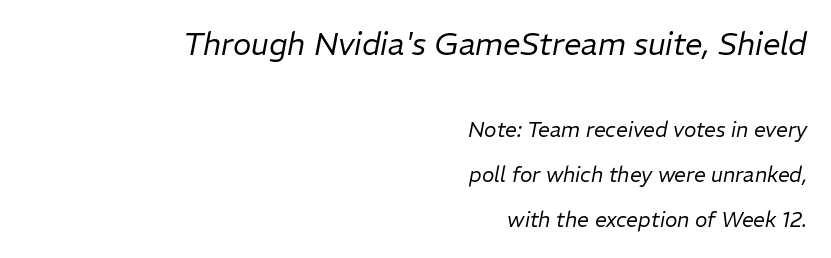
The image shows 31 px regular-weight type, italic (leaning right); set right-aligned, loose line spacing (2.16x), normal letter spacing, not underlined; the first (top) block is 1.48x larger; low stroke contrast and a medium x-height.
